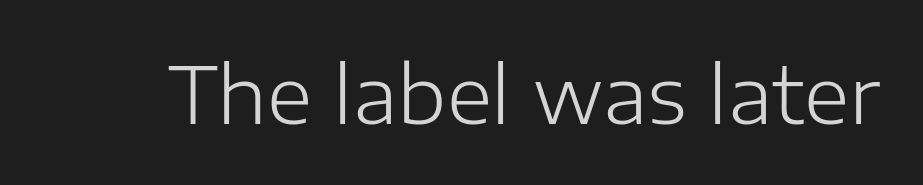
Q: Is the text bold? A: No.
Q: Is the text italic (slanted)? A: No, it is upright.
Q: Is the typeface a serif or a sans-serif typeface? A: Sans-serif.
Q: Is the text underlined? A: No.
Q: Is the spacing between letters normal or unusually wide? A: Normal.
Q: Width (condensed, normal, or wide)? A: Normal.
Q: Stroke contrast? A: Low.
Q: x-height? A: Medium.
Q: Monospaced? A: No.
